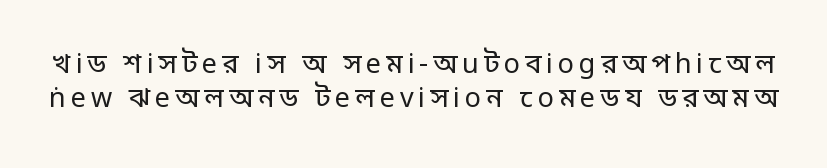
Leading matches the norm, producing a regular column. Do the letters lean? They stand straight. Nothing heavy about these letters — not bold at all. Clear beneath every line of the passage.
